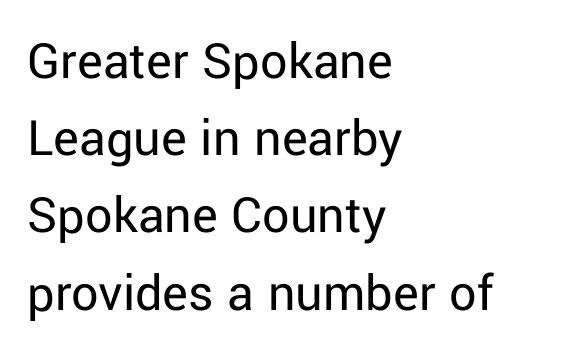
Q: Is the text bold? A: No.
Q: Is the text italic (slanted)? A: No, it is upright.
Q: Is the typeface a serif or a sans-serif typeface? A: Sans-serif.
Q: Is the text underlined? A: No.
Q: How is the paragraph aligned? A: Left-aligned.
Q: Is the spacing between letters normal or unusually wide? A: Normal.
Q: Is the spacing between lines tight, normal or loose? A: Normal.
Q: Width (condensed, normal, or wide)? A: Normal.
Q: Stroke contrast? A: Low.
Q: x-height? A: Medium.
Q: Monospaced? A: No.
